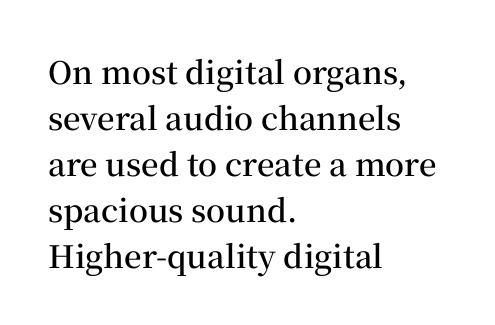
{"serif": "yes", "italic": "no", "bold": "semi", "weight": "semibold", "width": "normal", "stroke_contrast": "medium", "x_height": "medium", "monospaced": "no", "underline": "no", "align": "left", "line_spacing": "normal", "line_spacing_ratio": 1.48, "letter_spacing": "normal", "letter_spacing_em": 0.0, "glyph_px": 31}
